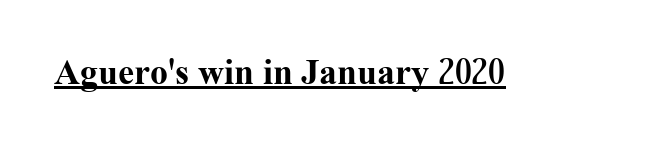
Q: Is the text bold? A: Yes.
Q: Is the text italic (slanted)? A: No, it is upright.
Q: Is the typeface a serif or a sans-serif typeface? A: Serif.
Q: Is the text underlined? A: Yes.
Q: Is the spacing between letters normal or unusually wide? A: Normal.
Q: Width (condensed, normal, or wide)? A: Normal.
Q: Stroke contrast? A: Medium.
Q: x-height? A: Medium.
Q: Monospaced? A: No.
